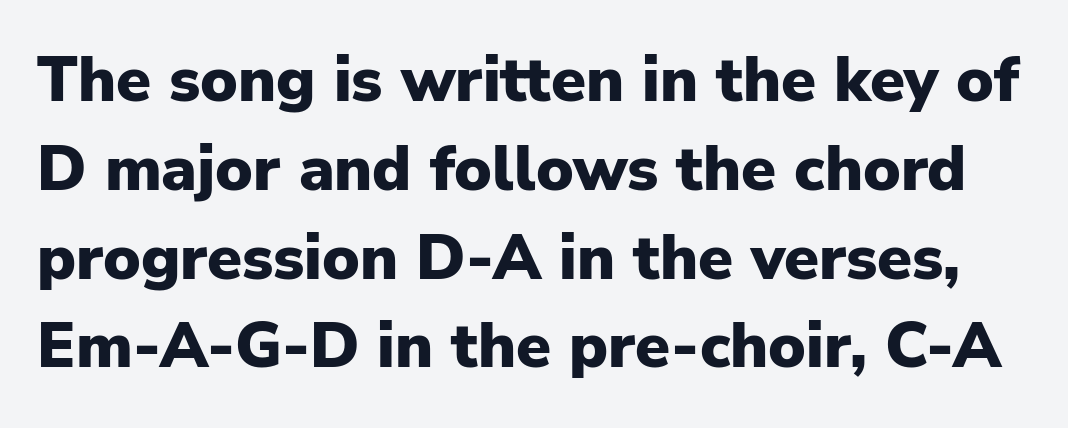
Compared with an ordinary text face, these strokes are far heavier — a full bold. Do the letters lean? They stand straight. Normally led — the rows are evenly, conventionally spaced. Has an underline been added? It has not.
